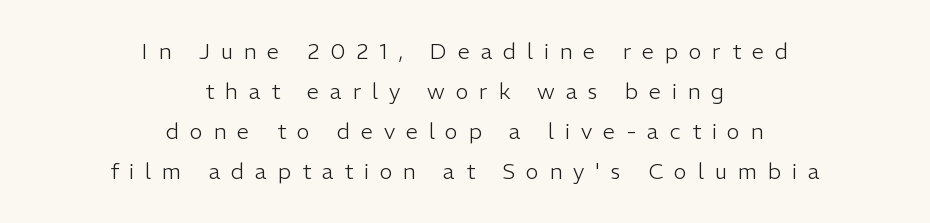
{"italic": "no", "bold": "no", "underline": "no", "align": "center", "line_spacing_ratio": 1.82, "letter_spacing": "wide", "letter_spacing_em": 0.49, "glyph_px": 22}
